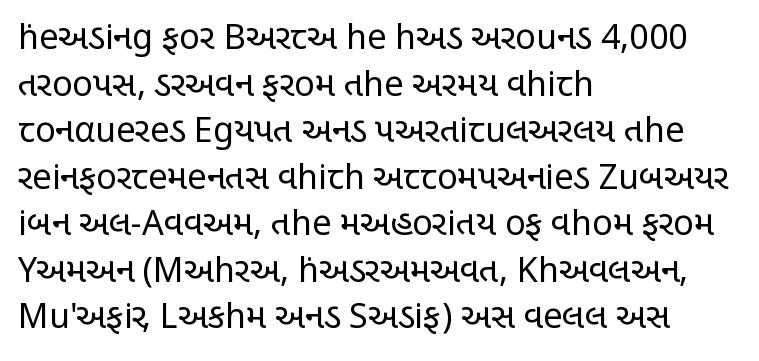
{"serif": "no", "italic": "no", "bold": "no", "weight": "regular", "width": "condensed", "stroke_contrast": "low", "x_height": "large", "monospaced": "no", "underline": "no", "align": "left", "line_spacing": "normal", "line_spacing_ratio": 1.37, "letter_spacing": "normal", "letter_spacing_em": 0.0, "glyph_px": 34}
